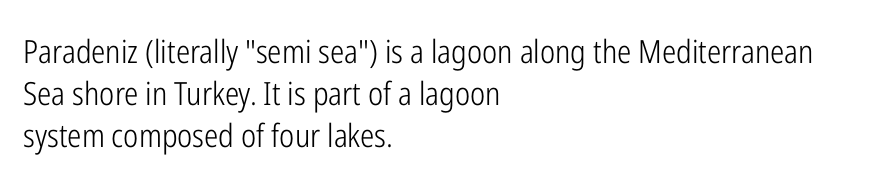
No italicization has been applied; the sample stays upright. These lines are rendered in a variable-pitch font. The font sits on the lighter half of the weight spectrum, regular included. Grotesque or geometric, the face here clearly has no serifs.
